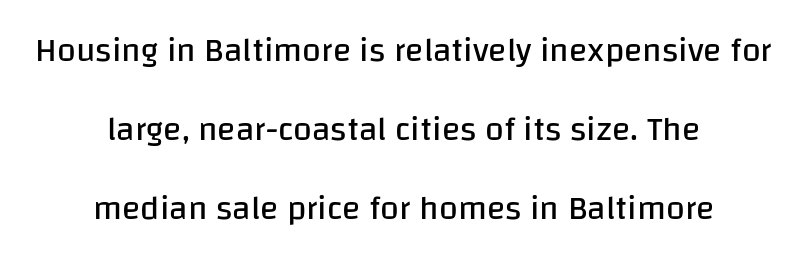
In terms of letterspacing, this is plain default setting. This is sans-serif lettering, the kind often seen on screens and signage. Both edges are ragged and mirror each other, which tells us the setting is centered. Weight class: somewhere from thin through regular. Baseline-to-baseline distance is far greater than the letter height.
